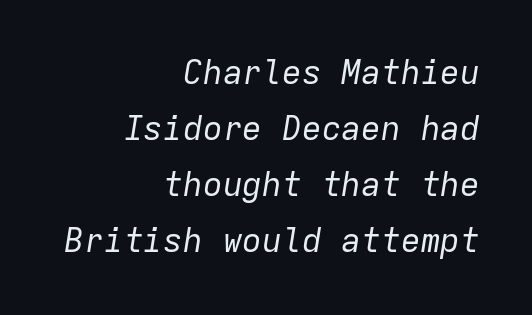
The image shows 33 px regular-weight type, italic (leaning right), monospaced; set right-aligned, normal line spacing (1.7x), normal letter spacing, not underlined; low stroke contrast and a medium x-height.
